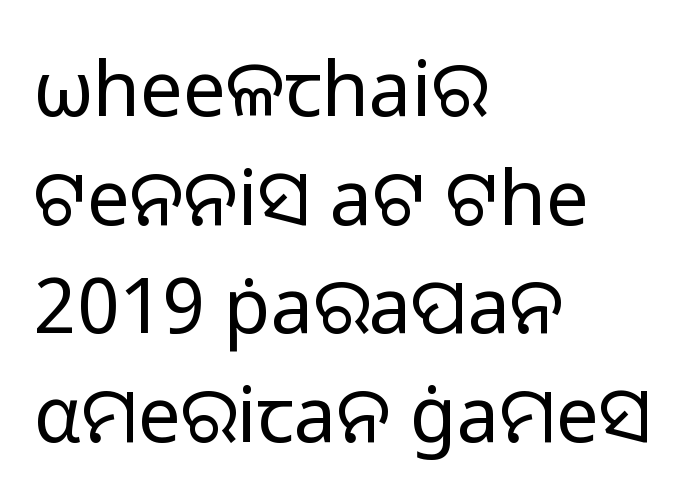
The letters advance in unequal steps, a hallmark of proportional type. Leading matches the norm, producing a regular column. The string is rendered with underlining switched off. Check where the strokes stop: nothing finishes them off — pure sans. Which margin do the lines hug? The left one — the right edge is uneven. Unlike italic type, these characters show no tilt at all.
